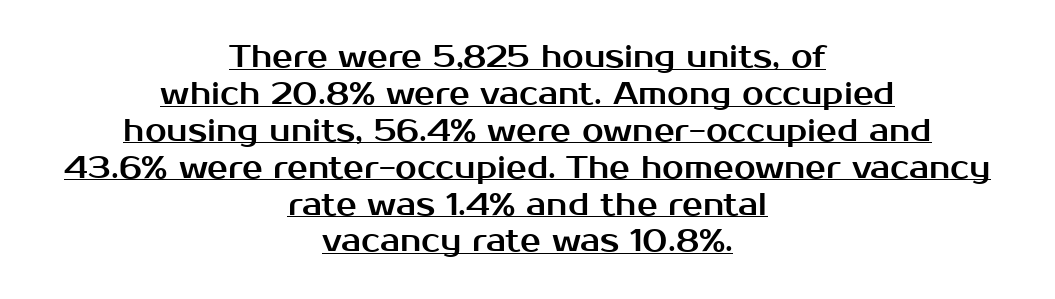
{"serif": "no", "italic": "no", "width": "normal", "stroke_contrast": "medium", "x_height": "medium", "monospaced": "no", "underline": "yes", "align": "center", "line_spacing_ratio": 1.19, "letter_spacing": "normal", "letter_spacing_em": 0.0, "glyph_px": 31}
